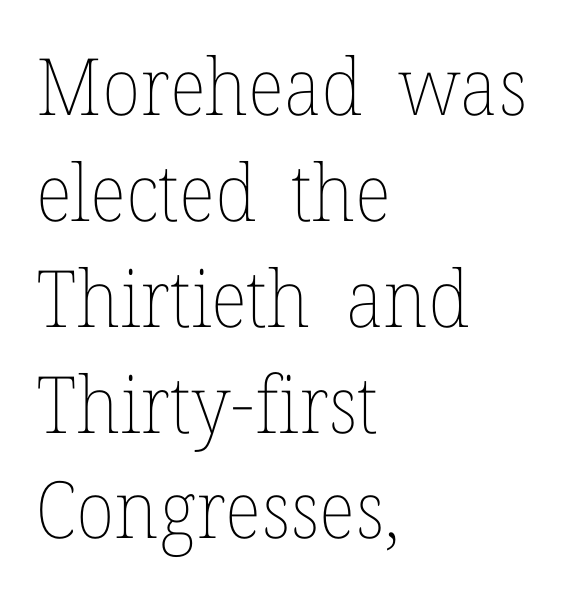
The designer left line spacing at the default. No italicization has been applied; the sample stays upright. Type without underlining. Is the letter spacing exaggerated? No — it looks like the ordinary default. Where is the straight margin? On the left.
